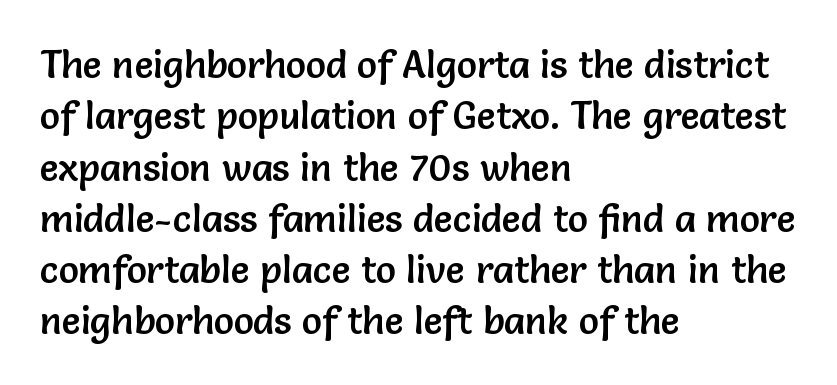
{"serif": "no", "italic": "no", "width": "normal", "stroke_contrast": "low", "x_height": "medium", "monospaced": "no", "underline": "no", "align": "left", "line_spacing": "normal", "line_spacing_ratio": 1.35, "letter_spacing": "normal", "letter_spacing_em": 0.0, "glyph_px": 38}
